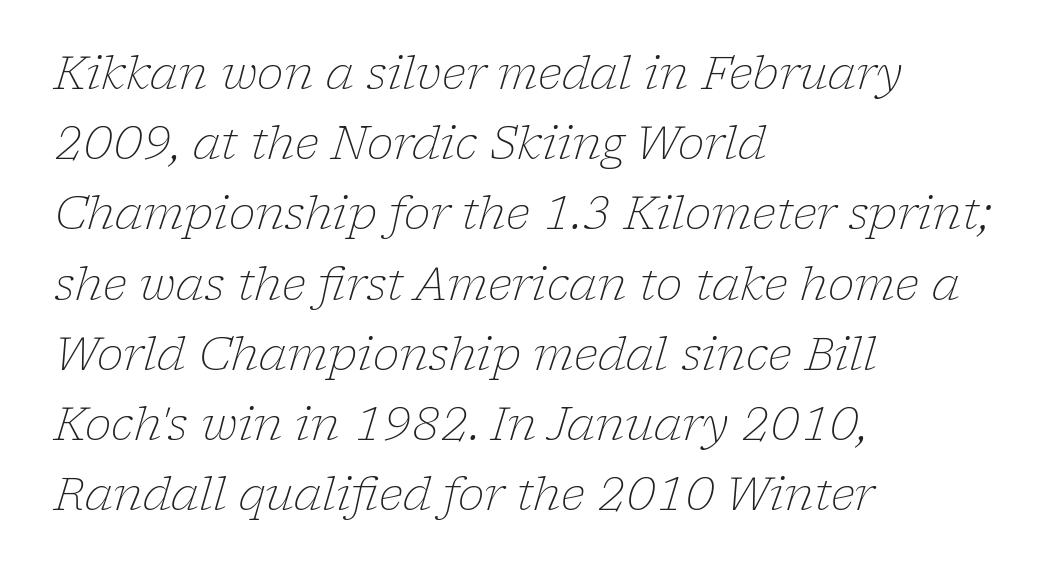
Anything drawn beneath the words? Only blank space. The rendering keeps characters at their native spacing. One glance says typical: line gaps are just what's usual. There's an unmistakable incline to the writing here. The strokes are not fattened; the text isn't bold. This is serif lettering, the kind often seen in printed books.
